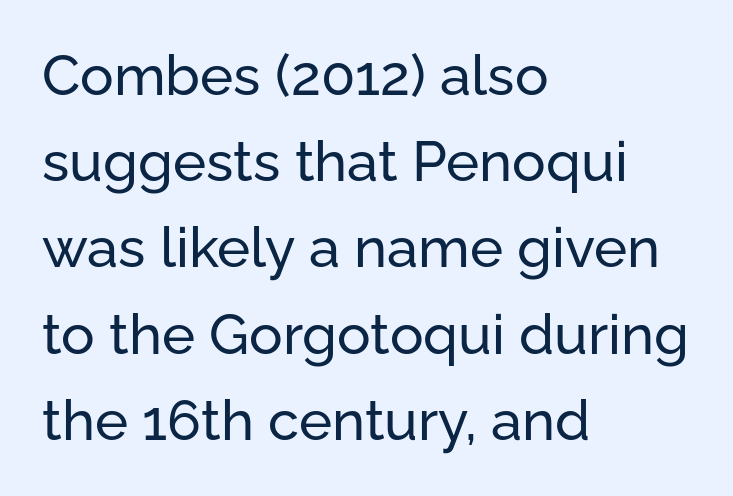
Q: Is the text italic (slanted)? A: No, it is upright.
Q: Is the typeface a serif or a sans-serif typeface? A: Sans-serif.
Q: Is the text underlined? A: No.
Q: How is the paragraph aligned? A: Left-aligned.
Q: Is the spacing between letters normal or unusually wide? A: Normal.
Q: Is the spacing between lines tight, normal or loose? A: Normal.
Q: Width (condensed, normal, or wide)? A: Normal.
Q: Stroke contrast? A: Low.
Q: x-height? A: Medium.
Q: Monospaced? A: No.
